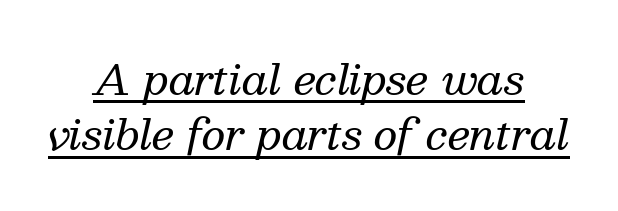
What kind of face is this? One with serifs. The axis of the letterforms is tilted away from vertical. The face looks like a standard text weight, possibly lighter. Beneath each row of characters lies a ruled line. The typesetter chose a symmetrical, centered arrangement here.
